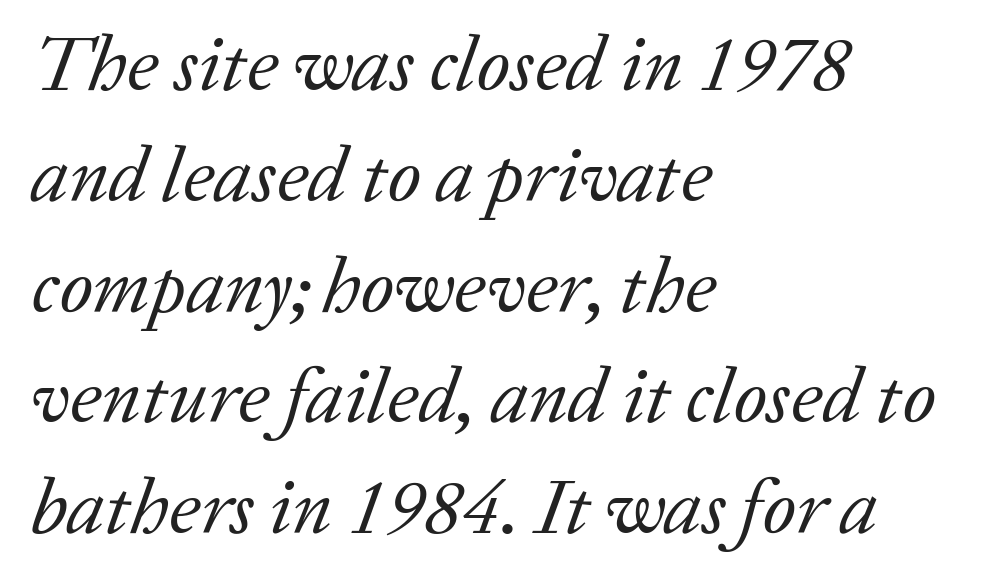
The image shows 78 px regular-weight serif type, italic (leaning right); set left-aligned, normal line spacing (1.42x), normal letter spacing, not underlined; low stroke contrast and a medium x-height.
